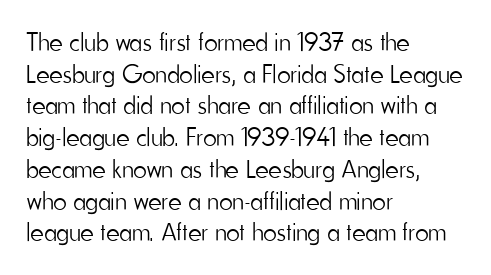
Nope, not italic — everything's standing straight. The font is comparable to plain body text, perhaps lighter. Inter-character spacing is left at the font's built-in metrics. The zone under the glyphs is completely vacant. These lines are set flush left with a ragged right edge.
